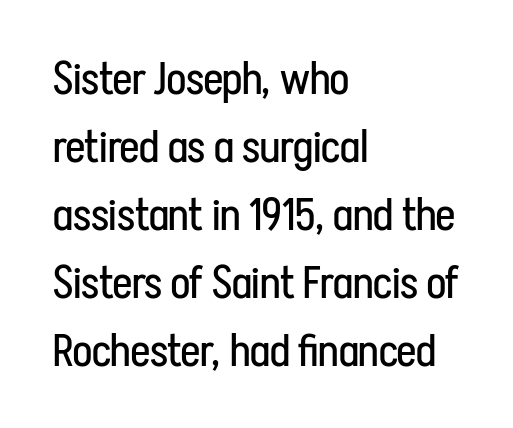
{"serif": "no", "italic": "no", "bold": "no", "weight": "regular", "width": "condensed", "stroke_contrast": "low", "x_height": "medium", "monospaced": "no", "underline": "no", "align": "left", "line_spacing": "normal", "line_spacing_ratio": 1.51, "letter_spacing": "normal", "letter_spacing_em": 0.0, "glyph_px": 45}
